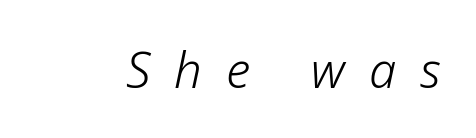
Proportional: the letters do not fall into vertical columns. Caption: face not bold, strokes unweighted. Unmarked baselines from the first word to the last. The text carries the slant typical of an italic or oblique font. Look at the tracking — it's clearly loosened, letters drifting apart.
